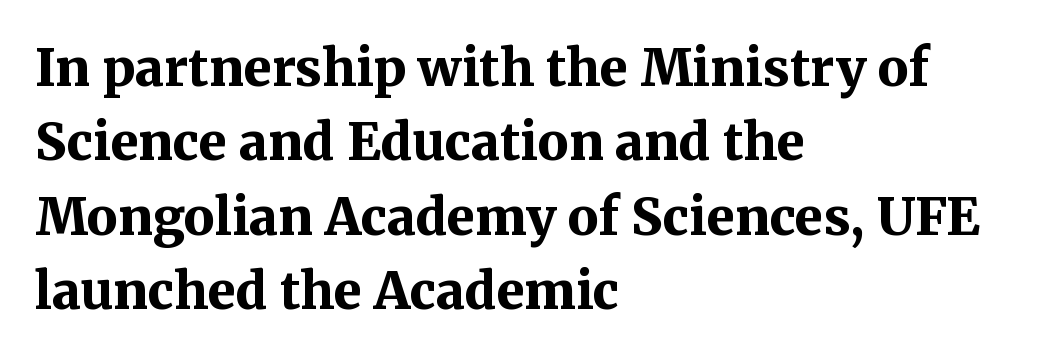
Q: Is the text bold? A: Yes.
Q: Is the text italic (slanted)? A: No, it is upright.
Q: Is the typeface a serif or a sans-serif typeface? A: Serif.
Q: Is the text underlined? A: No.
Q: How is the paragraph aligned? A: Left-aligned.
Q: Is the spacing between letters normal or unusually wide? A: Normal.
Q: Is the spacing between lines tight, normal or loose? A: Normal.
Q: Width (condensed, normal, or wide)? A: Normal.
Q: Stroke contrast? A: Medium.
Q: x-height? A: Medium.
Q: Monospaced? A: No.
